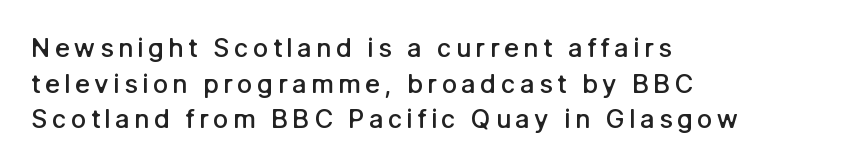
The image shows 26 px text type, upright; set left-aligned, normal line spacing (1.37x), not underlined.
